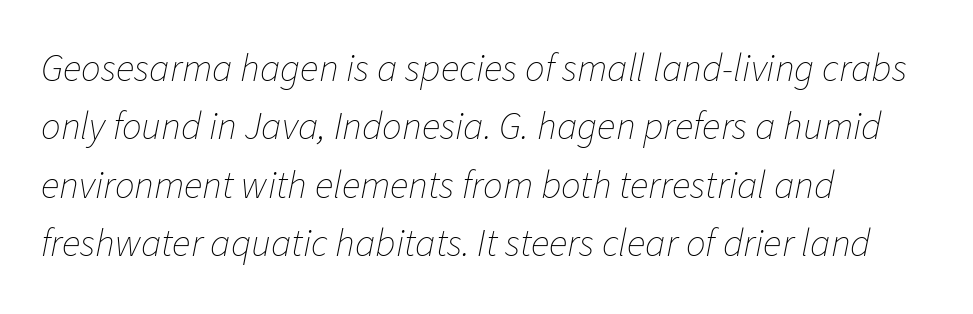
{"italic": "yes", "lean": "right", "slant_degrees": 11, "bold": "no", "weight": "thin", "width": "normal", "stroke_contrast": "low", "x_height": "medium", "monospaced": "no", "underline": "no", "align": "left", "line_spacing": "normal", "line_spacing_ratio": 1.5, "letter_spacing": "normal", "letter_spacing_em": 0.0, "glyph_px": 39}
